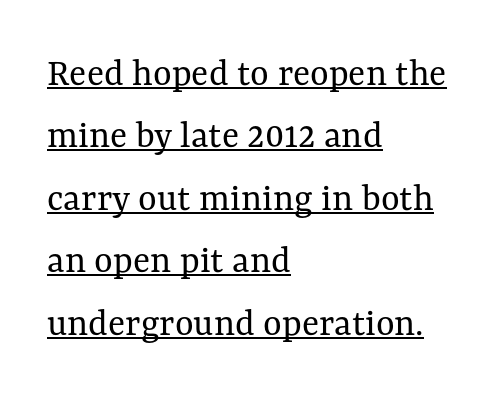
The typeface has the unassuming heft of standard copy or less. This is the regular roman posture of the typeface. Emphasis is given by a line drawn under the lettering. Compared with a centered layout, this one pins lines to the left instead. This sample has the flowing, uneven cadence of proportional lettering. Compared with typical paragraphs, the rows here are spaced about the same.
